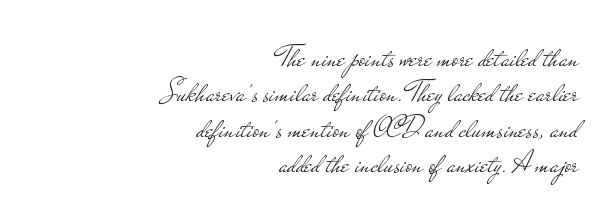
Q: Is the text bold? A: No.
Q: Is the text italic (slanted)? A: Yes.
Q: Is the typeface a serif or a sans-serif typeface? A: Sans-serif.
Q: Is the text underlined? A: No.
Q: How is the paragraph aligned? A: Right-aligned.
Q: Is the spacing between letters normal or unusually wide? A: Normal.
Q: Is the spacing between lines tight, normal or loose? A: Tight.
Q: Width (condensed, normal, or wide)? A: Wide.
Q: Stroke contrast? A: Low.
Q: x-height? A: Small.
Q: Monospaced? A: No.
